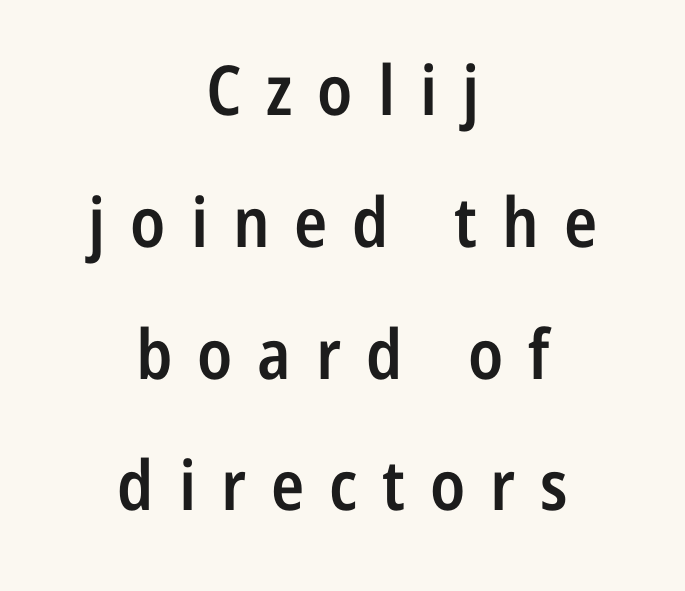
The image shows 69 px semibold, condensed sans-serif type, upright; set centered, loose line spacing (1.91x), unusually wide letter spacing (+0.36 em), not underlined; low stroke contrast and a medium x-height.
